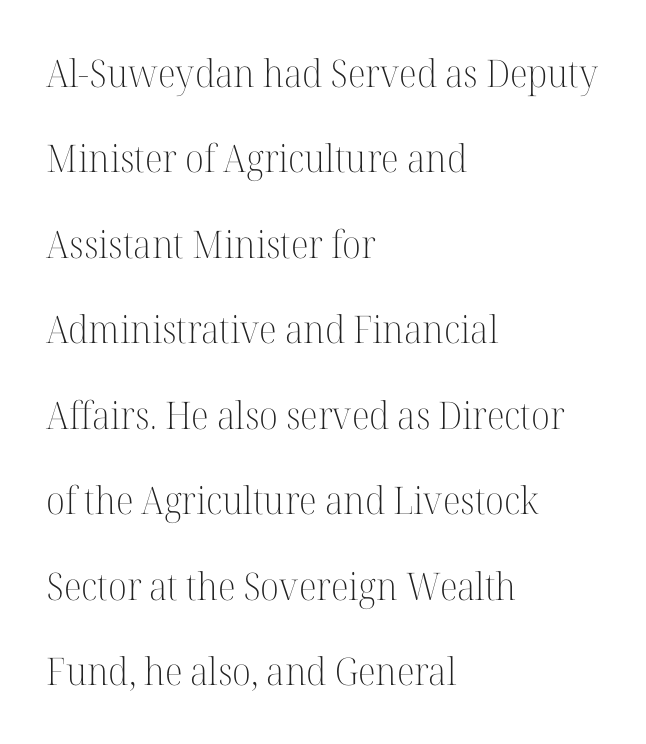
{"serif": "yes", "italic": "no", "bold": "no", "weight": "light", "width": "normal", "stroke_contrast": "high", "x_height": "medium", "monospaced": "no", "underline": "no", "align": "left", "line_spacing": "loose", "line_spacing_ratio": 2.25, "letter_spacing": "normal", "letter_spacing_em": 0.0, "glyph_px": 38}
